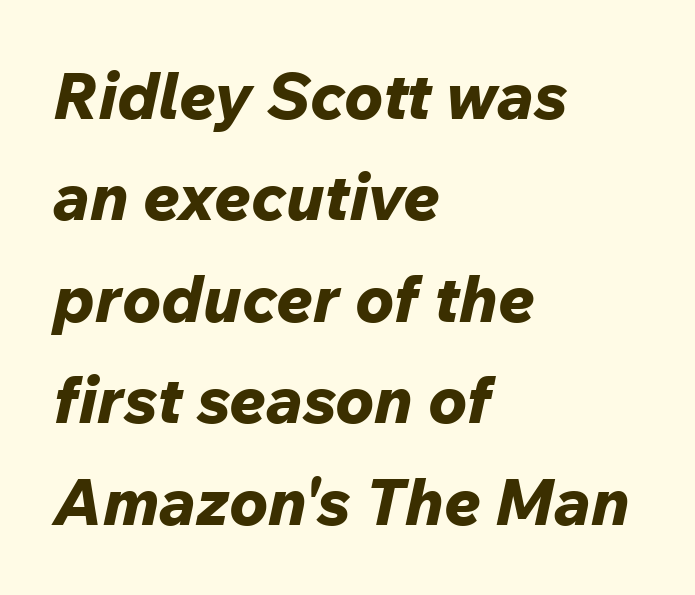
The image shows 65 px bold type, italic (leaning right); set left-aligned, normal line spacing (1.56x), normal letter spacing, not underlined; low stroke contrast and a medium x-height.
